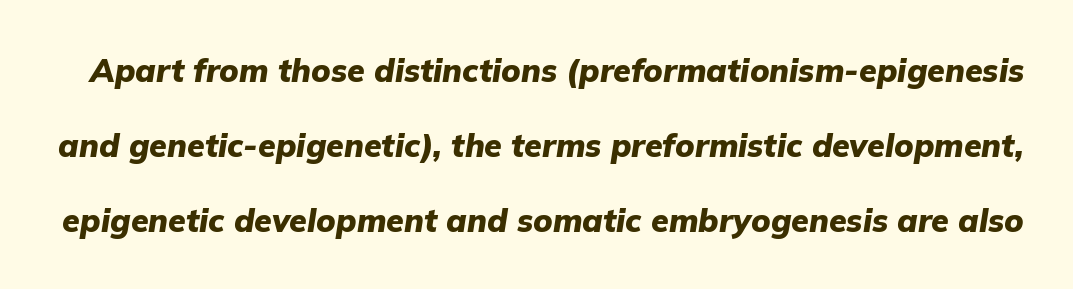
Q: Is the text bold? A: Yes.
Q: Is the text italic (slanted)? A: Yes, it leans right by about 9 degrees.
Q: Is the text underlined? A: No.
Q: Is the spacing between letters normal or unusually wide? A: Normal.
Q: Is the spacing between lines tight, normal or loose? A: Loose.
Q: Width (condensed, normal, or wide)? A: Normal.
Q: Stroke contrast? A: Low.
Q: x-height? A: Medium.
Q: Monospaced? A: No.
